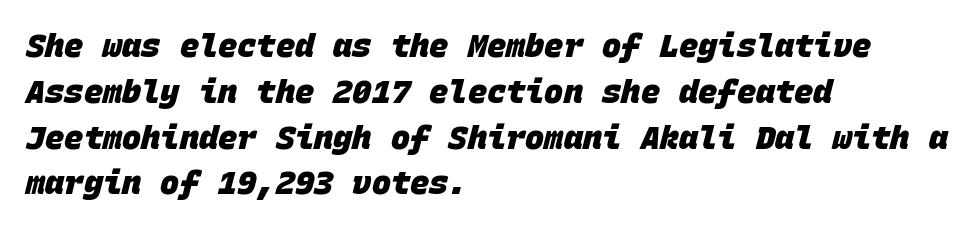
Q: Is the text bold? A: Yes.
Q: Is the typeface a serif or a sans-serif typeface? A: Sans-serif.
Q: Is the text underlined? A: No.
Q: How is the paragraph aligned? A: Left-aligned.
Q: Is the spacing between letters normal or unusually wide? A: Normal.
Q: Is the spacing between lines tight, normal or loose? A: Normal.
Q: Width (condensed, normal, or wide)? A: Normal.
Q: Stroke contrast? A: Low.
Q: x-height? A: Large.
Q: Monospaced? A: Yes.
